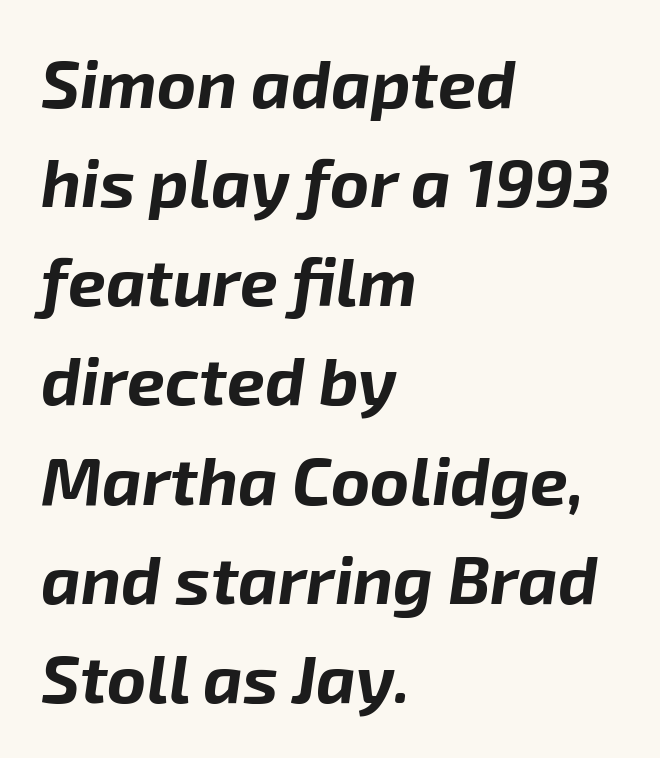
Q: Is the text bold? A: Yes.
Q: Is the text italic (slanted)? A: Yes, it leans right by about 8 degrees.
Q: Is the text underlined? A: No.
Q: How is the paragraph aligned? A: Left-aligned.
Q: Is the spacing between letters normal or unusually wide? A: Normal.
Q: Is the spacing between lines tight, normal or loose? A: Normal.
Q: Width (condensed, normal, or wide)? A: Normal.
Q: Stroke contrast? A: Low.
Q: x-height? A: Medium.
Q: Monospaced? A: No.
